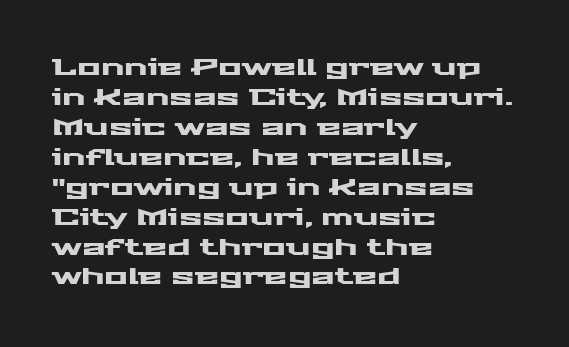
{"italic": "no", "underline": "no", "align": "left", "line_spacing": "normal", "line_spacing_ratio": 1.36, "letter_spacing": "normal", "letter_spacing_em": 0.0, "glyph_px": 22}
